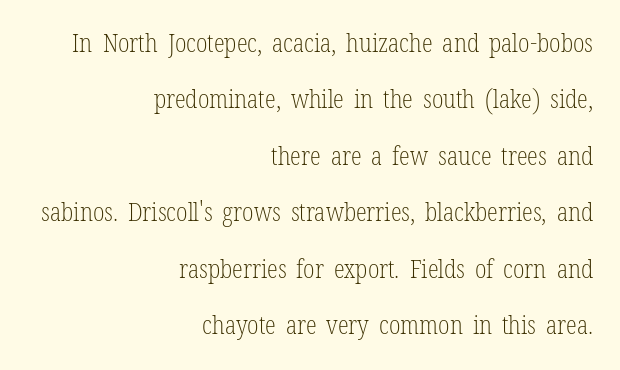
Regarding leading, the lines here are spaced well apart. This is roman type, the default non-slanted kind. No word sits above an underline. The rendering anchors every line to the right-hand side. Does extra space separate the letters? No, they use regular spacing.
